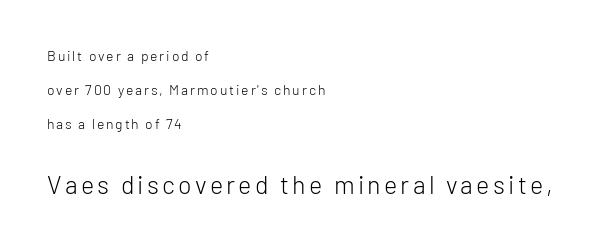
The image shows 25 px text type, upright; set left-aligned, loose line spacing (2.42x), not underlined; the second (bottom) block is 1.79x larger.
